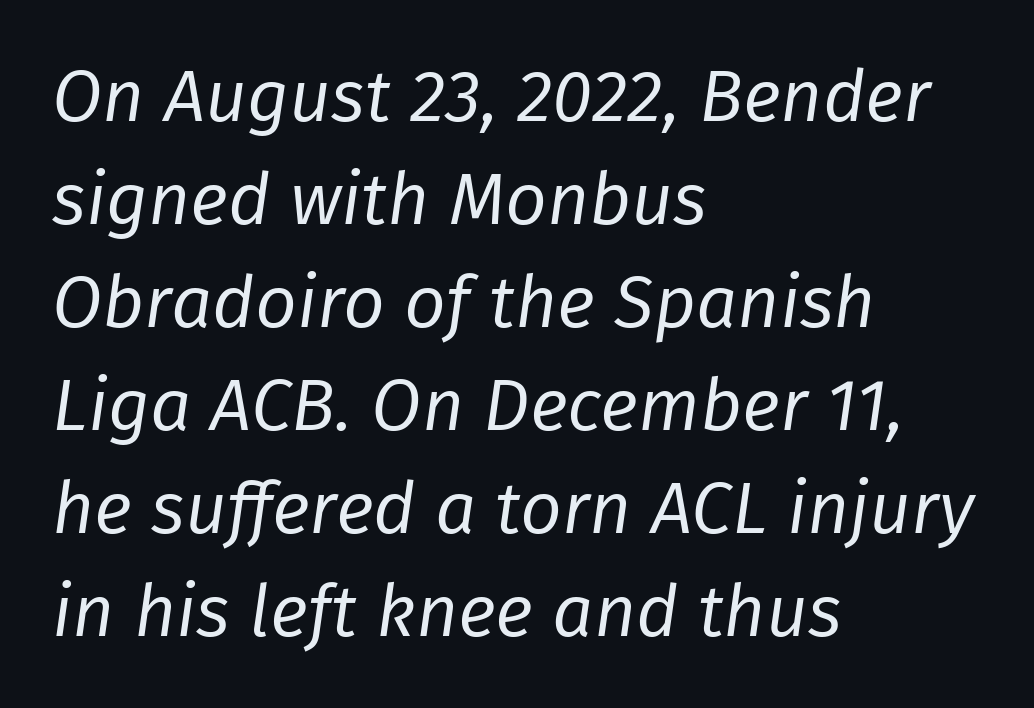
Q: Is the text bold? A: No.
Q: Is the text italic (slanted)? A: Yes, it leans right by about 8 degrees.
Q: Is the text underlined? A: No.
Q: How is the paragraph aligned? A: Left-aligned.
Q: Is the spacing between letters normal or unusually wide? A: Normal.
Q: Is the spacing between lines tight, normal or loose? A: Normal.
Q: Width (condensed, normal, or wide)? A: Normal.
Q: Stroke contrast? A: Low.
Q: x-height? A: Medium.
Q: Monospaced? A: No.
